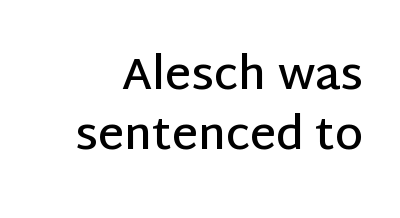
These words are printed semibold, heavier than regular yet not bold. In terms of letterspacing, this is plain default setting. The font family rendered here belongs to the sans-serif group. Letters rest on an invisible, unmarked baseline. Students, observe: this is what conventionally led text looks like.
